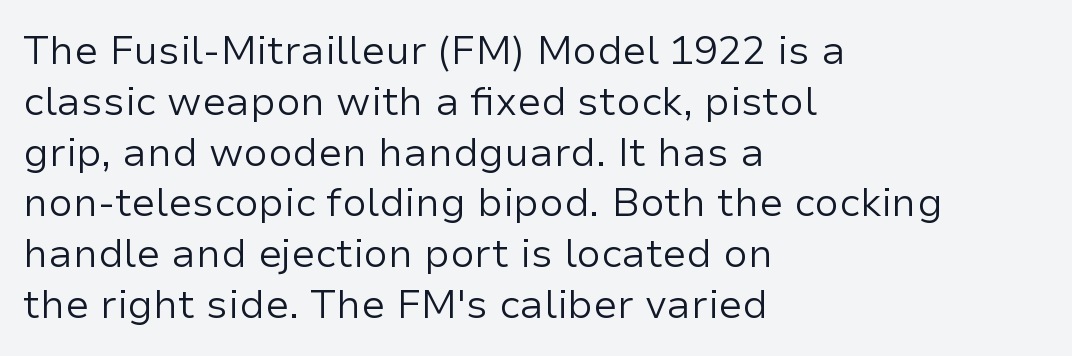
Q: Is the text bold? A: No.
Q: Is the text italic (slanted)? A: No, it is upright.
Q: Is the typeface a serif or a sans-serif typeface? A: Sans-serif.
Q: Is the text underlined? A: No.
Q: How is the paragraph aligned? A: Left-aligned.
Q: Is the spacing between letters normal or unusually wide? A: Normal.
Q: Is the spacing between lines tight, normal or loose? A: Normal.
Q: Width (condensed, normal, or wide)? A: Normal.
Q: Stroke contrast? A: Low.
Q: x-height? A: Medium.
Q: Monospaced? A: No.
